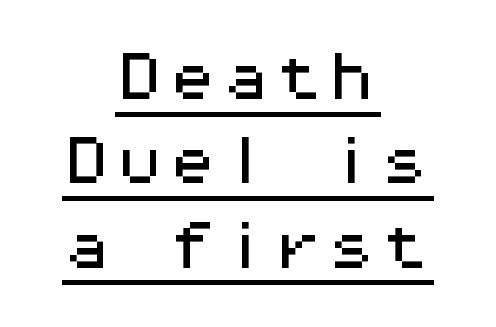
Vertical strokes here are truly vertical. The face used here appears with an underline applied. Looks like terminal output: every glyph gets an equal slot. The block of text has a typical density, with ordinary space between rows.
